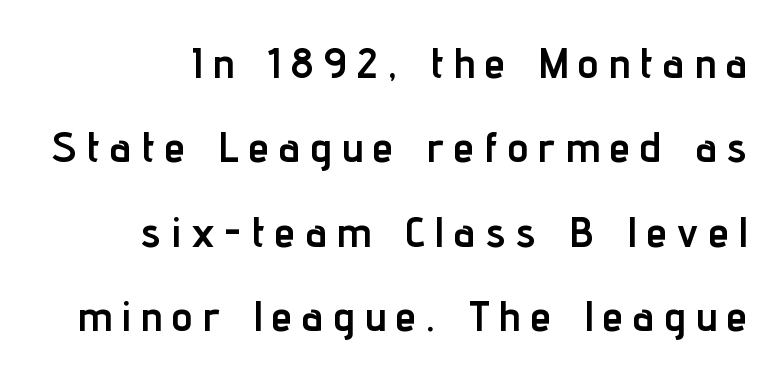
The image shows 42 px semibold, condensed sans-serif type, upright; set loose line spacing (2.01x), unusually wide letter spacing (+0.25 em), not underlined; low stroke contrast and a medium x-height.
